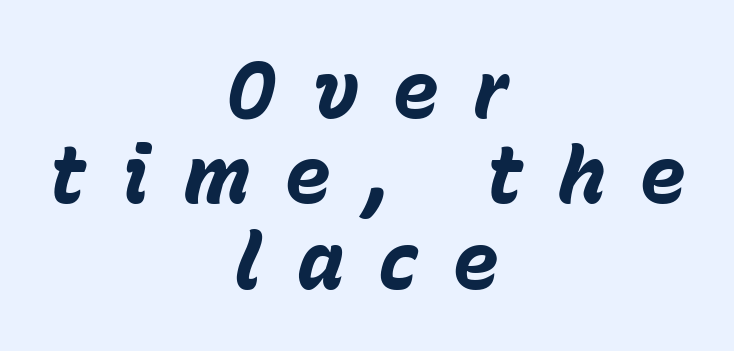
The image shows 79 px bold type, italic (leaning right); set centered, tight line spacing (1.08x), unusually wide letter spacing (+0.43 em), not underlined; low stroke contrast and a medium x-height.
